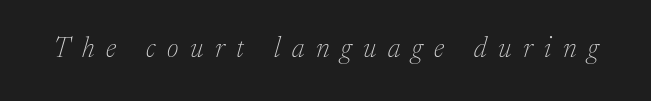
Any mark beneath the type? The region is blank. Character widths vary here, with narrow letters taking less room than wide ones. This rendering widens character spacing well past its baseline value. Does the type have serifs? Yes, each stem ends in a small foot. These lines were composed using italics. Ink coverage per letter is moderate at most.
